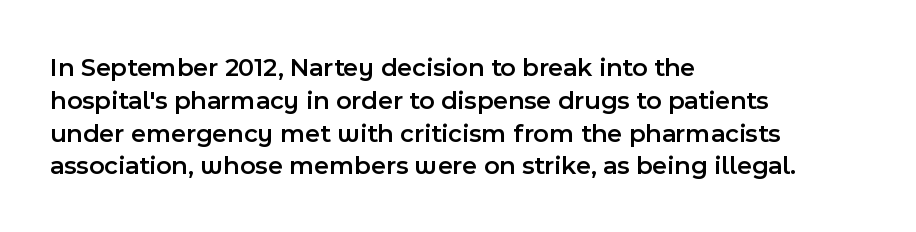
The image shows 26 px text type, upright; set left-aligned, normal line spacing (1.26x), normal letter spacing, not underlined.
